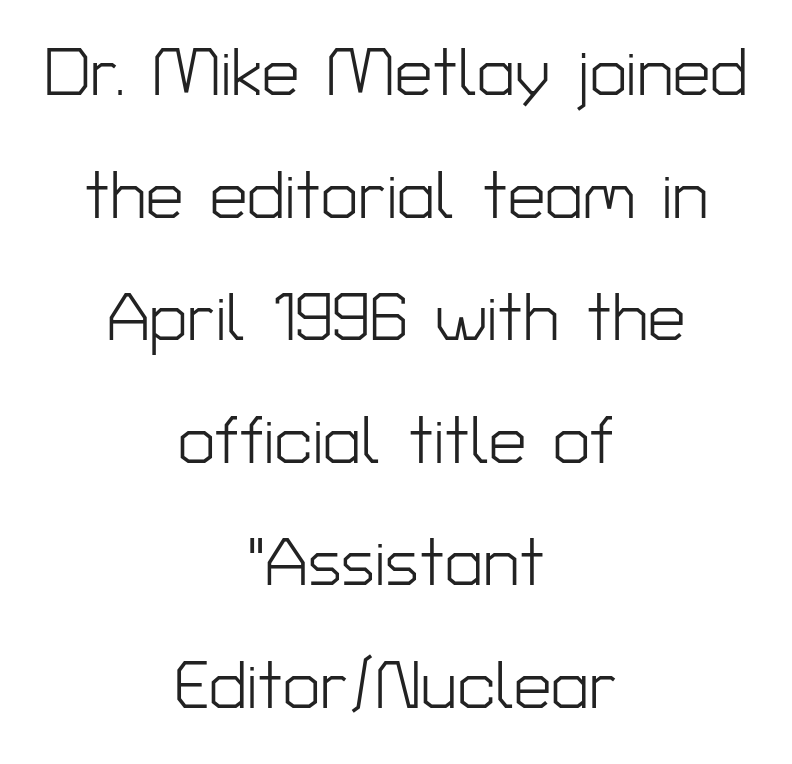
Q: Is the text bold? A: No.
Q: Is the text italic (slanted)? A: No, it is upright.
Q: Is the typeface a serif or a sans-serif typeface? A: Sans-serif.
Q: Is the text underlined? A: No.
Q: How is the paragraph aligned? A: Centered.
Q: Is the spacing between letters normal or unusually wide? A: Normal.
Q: Width (condensed, normal, or wide)? A: Normal.
Q: Stroke contrast? A: Low.
Q: x-height? A: Medium.
Q: Monospaced? A: No.
